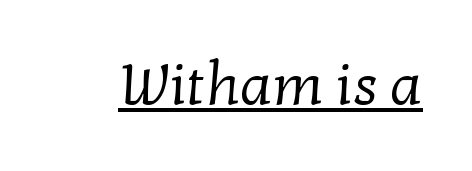
The image shows 58 px regular-weight serif type; set normal letter spacing, underlined; low stroke contrast and a medium x-height.
